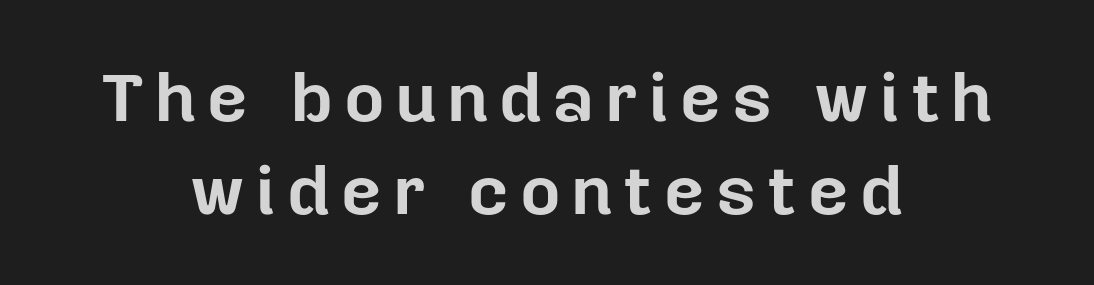
Q: Is the text bold? A: Yes.
Q: Is the text italic (slanted)? A: No, it is upright.
Q: Is the typeface a serif or a sans-serif typeface? A: Sans-serif.
Q: Is the text underlined? A: No.
Q: How is the paragraph aligned? A: Centered.
Q: Is the spacing between lines tight, normal or loose? A: Normal.
Q: Width (condensed, normal, or wide)? A: Normal.
Q: Stroke contrast? A: Low.
Q: x-height? A: Medium.
Q: Monospaced? A: No.
